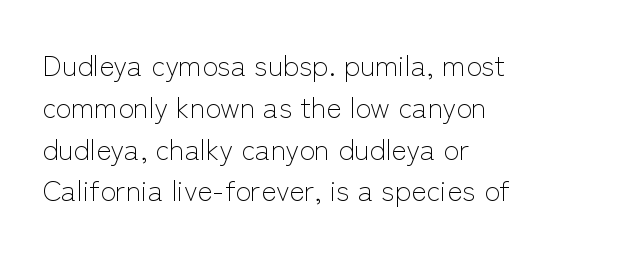
The image shows 29 px light sans-serif type, upright; set left-aligned, normal line spacing (1.44x), normal letter spacing, not underlined; low stroke contrast and a medium x-height.
